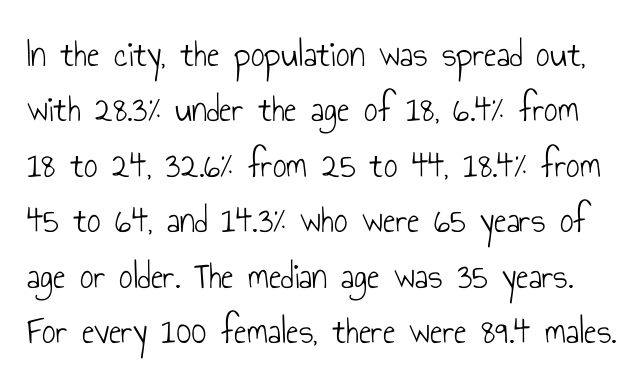
{"serif": "no", "italic": "no", "bold": "no", "weight": "light", "width": "condensed", "stroke_contrast": "low", "x_height": "small", "monospaced": "no", "underline": "no", "line_spacing": "normal", "line_spacing_ratio": 1.46, "letter_spacing": "normal", "letter_spacing_em": 0.0, "glyph_px": 38}
